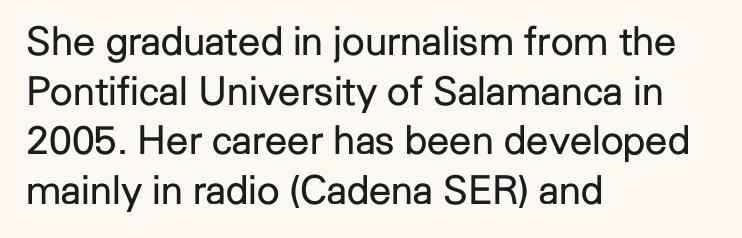
Q: Is the text bold? A: No.
Q: Is the text italic (slanted)? A: No, it is upright.
Q: Is the typeface a serif or a sans-serif typeface? A: Sans-serif.
Q: Is the text underlined? A: No.
Q: How is the paragraph aligned? A: Left-aligned.
Q: Is the spacing between letters normal or unusually wide? A: Normal.
Q: Width (condensed, normal, or wide)? A: Normal.
Q: Stroke contrast? A: Low.
Q: x-height? A: Medium.
Q: Monospaced? A: No.
